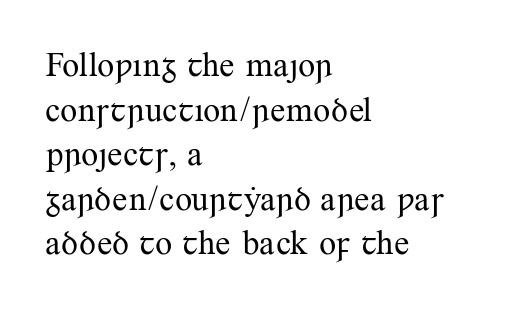
Q: Is the text bold? A: No.
Q: Is the text italic (slanted)? A: No, it is upright.
Q: Is the typeface a serif or a sans-serif typeface? A: Serif.
Q: Is the text underlined? A: No.
Q: How is the paragraph aligned? A: Left-aligned.
Q: Is the spacing between letters normal or unusually wide? A: Normal.
Q: Is the spacing between lines tight, normal or loose? A: Normal.
Q: Width (condensed, normal, or wide)? A: Normal.
Q: Stroke contrast? A: Medium.
Q: x-height? A: Small.
Q: Monospaced? A: No.
